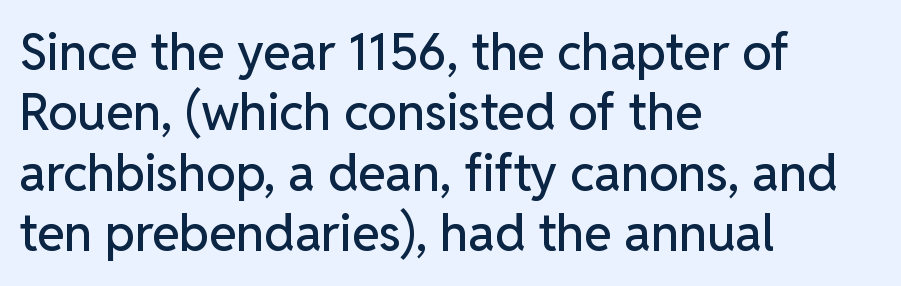
{"serif": "no", "italic": "no", "width": "normal", "stroke_contrast": "low", "x_height": "medium", "monospaced": "no", "underline": "no", "align": "left", "line_spacing_ratio": 1.21, "letter_spacing": "normal", "letter_spacing_em": 0.0, "glyph_px": 50}
